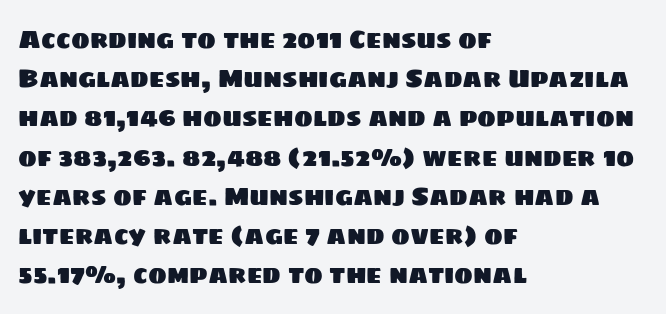
{"underline": "no", "align": "left", "line_spacing": "normal", "line_spacing_ratio": 1.57, "letter_spacing": "normal", "letter_spacing_em": 0.0, "glyph_px": 25}
